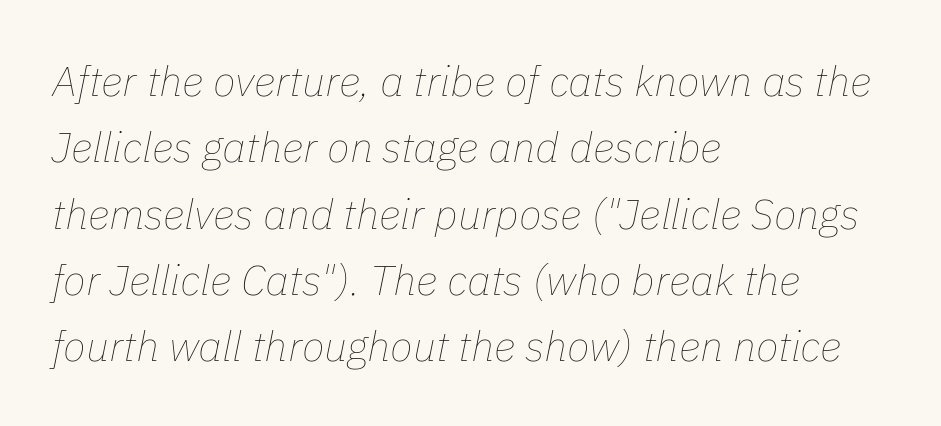
Q: Is the text bold? A: No.
Q: Is the text italic (slanted)? A: Yes, it leans right by about 11 degrees.
Q: Is the text underlined? A: No.
Q: How is the paragraph aligned? A: Left-aligned.
Q: Is the spacing between letters normal or unusually wide? A: Normal.
Q: Is the spacing between lines tight, normal or loose? A: Normal.
Q: Width (condensed, normal, or wide)? A: Normal.
Q: Stroke contrast? A: Low.
Q: x-height? A: Medium.
Q: Monospaced? A: No.
